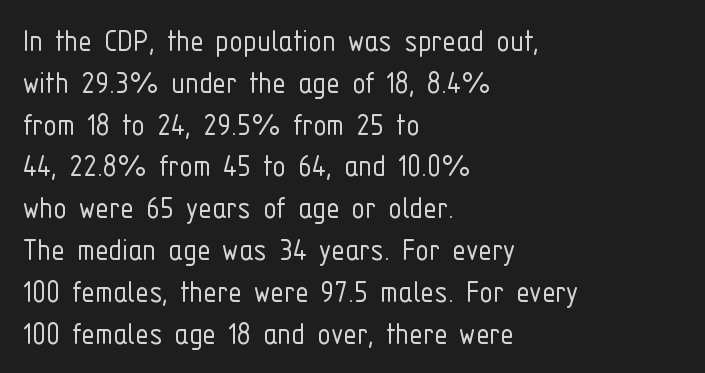
Is this a fixed-width face? No — the glyphs have proportional, varying widths. Honestly, the letter spacing is just normal — you wouldn't notice it. Ascenders rise straight up at ninety degrees. Vertical stems look standard width or narrower in stroke. Classification — sans serif. The lines are quadded left.
